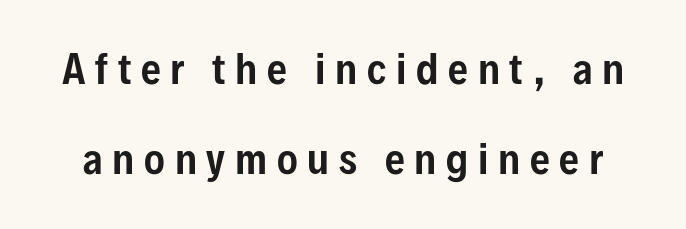
Q: Is the text italic (slanted)? A: No, it is upright.
Q: Is the typeface a serif or a sans-serif typeface? A: Sans-serif.
Q: Is the text underlined? A: No.
Q: Is the spacing between letters normal or unusually wide? A: Unusually wide.
Q: Is the spacing between lines tight, normal or loose? A: Loose.
Q: Width (condensed, normal, or wide)? A: Condensed.
Q: Stroke contrast? A: Low.
Q: x-height? A: Medium.
Q: Monospaced? A: No.
